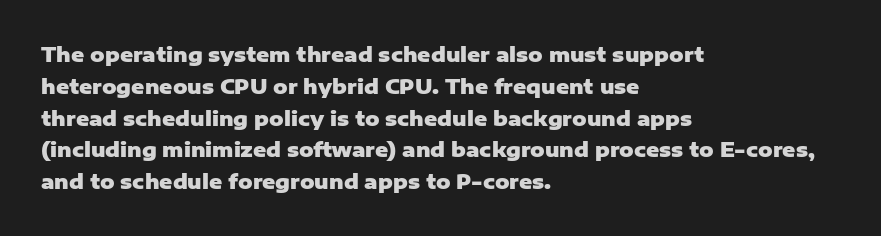
{"italic": "no", "bold": "yes", "underline": "no", "align": "left", "line_spacing": "normal", "line_spacing_ratio": 1.59, "letter_spacing": "normal", "letter_spacing_em": 0.0, "glyph_px": 20}
